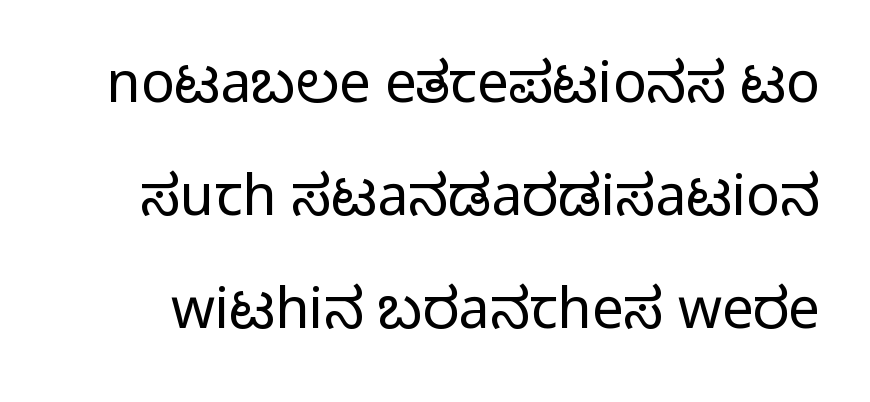
The space directly below the letters is spotless. What stands out about the letter spacing? Nothing — it is the standard amount. Think of a printed novel: that variable character pitch is what you see here. The axis of the letterforms is exactly vertical. Weight: regular or lighter. This block would shrink considerably if given ordinary leading; it's expanded now.
